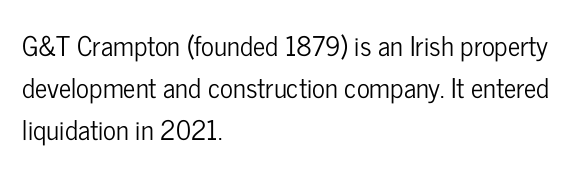
Q: Is the text italic (slanted)? A: No, it is upright.
Q: Is the text underlined? A: No.
Q: How is the paragraph aligned? A: Left-aligned.
Q: Is the spacing between letters normal or unusually wide? A: Normal.
Q: Is the spacing between lines tight, normal or loose? A: Normal.
